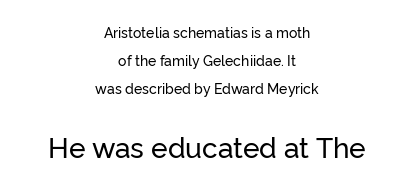
{"serif": "no", "italic": "no", "width": "normal", "stroke_contrast": "low", "x_height": "medium", "monospaced": "no", "underline": "no", "align": "center", "line_spacing": "loose", "line_spacing_ratio": 2.01, "letter_spacing": "normal", "letter_spacing_em": 0.0, "larger_block": "second", "size_ratio": 2.0, "glyph_px": 28}
